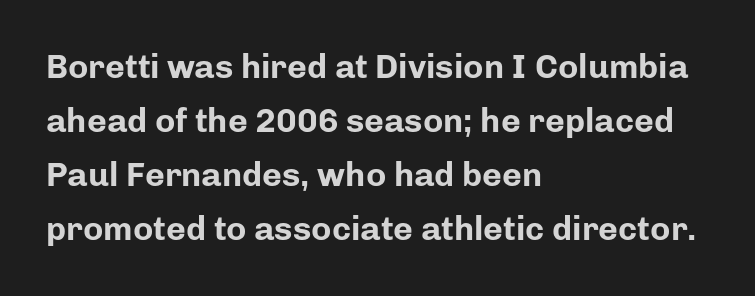
The image shows 34 px bold sans-serif type, upright; set left-aligned, normal line spacing (1.59x), normal letter spacing, not underlined; low stroke contrast and a medium x-height.
